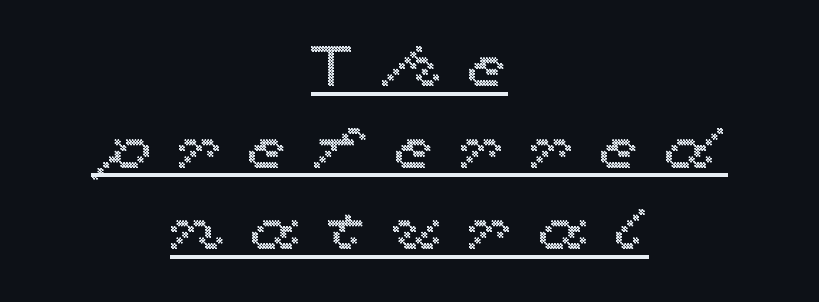
{"width": "wide", "x_height": "medium", "monospaced": "no", "underline": "yes", "align": "center", "line_spacing": "normal", "line_spacing_ratio": 1.43, "letter_spacing": "wide", "letter_spacing_em": 0.46, "glyph_px": 57}
